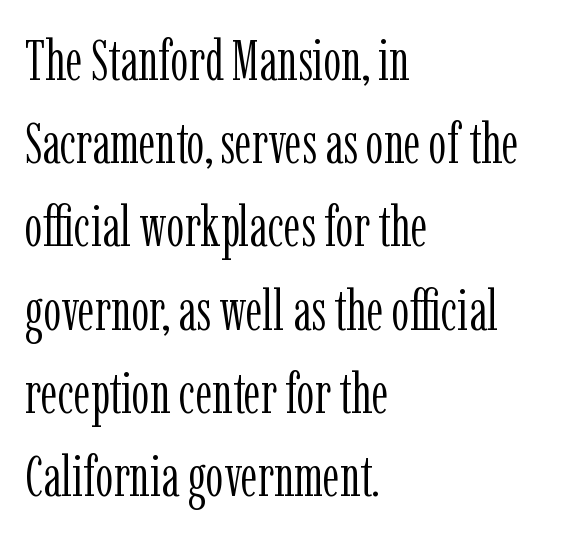
Q: Is the text bold? A: No.
Q: Is the text italic (slanted)? A: No, it is upright.
Q: Is the typeface a serif or a sans-serif typeface? A: Serif.
Q: Is the text underlined? A: No.
Q: How is the paragraph aligned? A: Left-aligned.
Q: Is the spacing between letters normal or unusually wide? A: Normal.
Q: Is the spacing between lines tight, normal or loose? A: Normal.
Q: Width (condensed, normal, or wide)? A: Condensed.
Q: Stroke contrast? A: Low.
Q: x-height? A: Medium.
Q: Monospaced? A: No.
